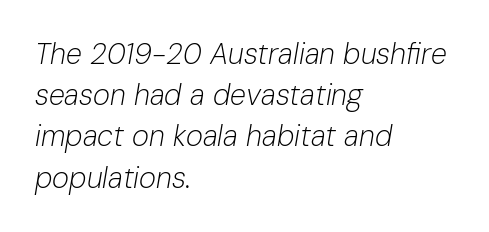
Q: Is the text bold? A: No.
Q: Is the text italic (slanted)? A: Yes, it leans right by about 10 degrees.
Q: Is the text underlined? A: No.
Q: How is the paragraph aligned? A: Left-aligned.
Q: Is the spacing between letters normal or unusually wide? A: Normal.
Q: Is the spacing between lines tight, normal or loose? A: Normal.
Q: Width (condensed, normal, or wide)? A: Normal.
Q: Stroke contrast? A: Low.
Q: x-height? A: Medium.
Q: Monospaced? A: No.
